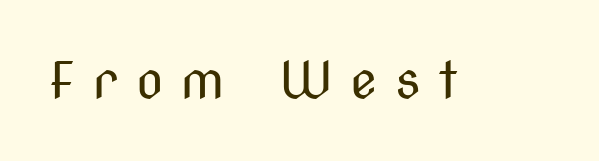
Q: Is the text bold? A: No.
Q: Is the text italic (slanted)? A: No, it is upright.
Q: Is the typeface a serif or a sans-serif typeface? A: Sans-serif.
Q: Is the text underlined? A: No.
Q: Is the spacing between letters normal or unusually wide? A: Unusually wide.
Q: Width (condensed, normal, or wide)? A: Condensed.
Q: Stroke contrast? A: Medium.
Q: x-height? A: Medium.
Q: Monospaced? A: No.
